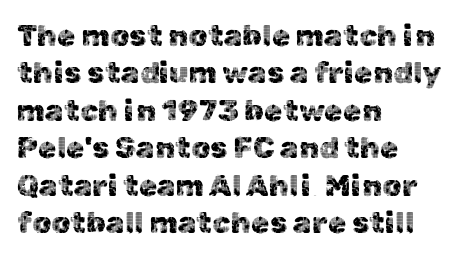
Each word holds together tightly as a unit, with standard inter-letter gaps. Ordinary non-slanted type is in use. A classic flush-left, rag-right setting is used for this passage. These lines are rendered in a variable-pitch font. Glance below the letters and you will spot only blank space.
